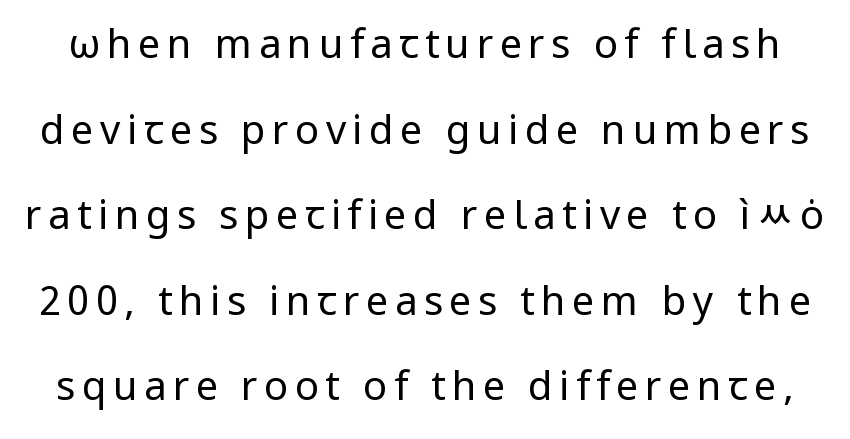
{"serif": "no", "italic": "no", "bold": "no", "weight": "regular", "width": "normal", "stroke_contrast": "low", "x_height": "medium", "monospaced": "no", "underline": "no", "line_spacing": "loose", "line_spacing_ratio": 2.14, "glyph_px": 40}
